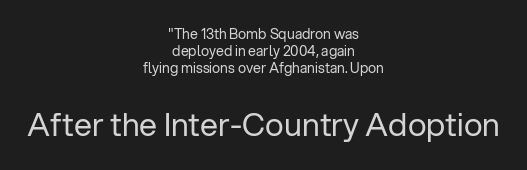
{"serif": "no", "italic": "no", "bold": "no", "weight": "regular", "width": "normal", "stroke_contrast": "low", "x_height": "medium", "monospaced": "no", "underline": "no", "align": "center", "line_spacing_ratio": 1.22, "letter_spacing": "normal", "letter_spacing_em": 0.0, "larger_block": "second", "size_ratio": 2.29, "glyph_px": 32}
